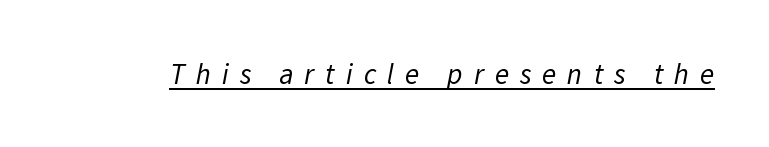
{"serif": "no", "bold": "no", "weight": "regular", "width": "normal", "stroke_contrast": "low", "x_height": "medium", "monospaced": "no", "underline": "yes", "letter_spacing": "wide", "letter_spacing_em": 0.38, "glyph_px": 29}
